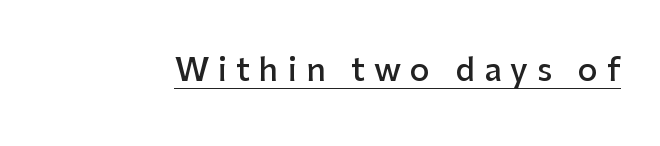
Q: Is the text bold? A: Semi-bold.
Q: Is the text italic (slanted)? A: No, it is upright.
Q: Is the typeface a serif or a sans-serif typeface? A: Sans-serif.
Q: Is the text underlined? A: Yes.
Q: Is the spacing between letters normal or unusually wide? A: Unusually wide.
Q: Width (condensed, normal, or wide)? A: Normal.
Q: Stroke contrast? A: Low.
Q: x-height? A: Medium.
Q: Monospaced? A: No.
